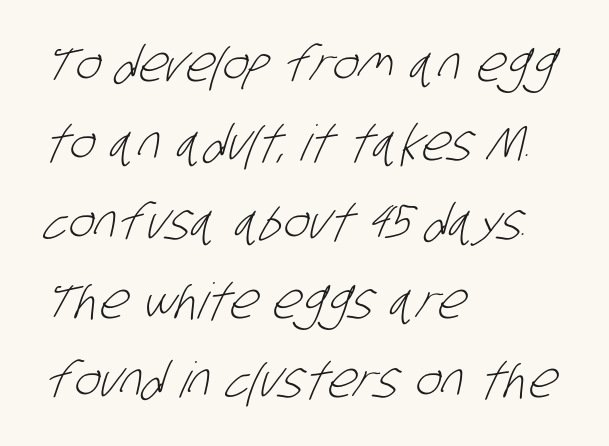
Q: Is the text bold? A: No.
Q: Is the typeface a serif or a sans-serif typeface? A: Sans-serif.
Q: Is the text underlined? A: No.
Q: How is the paragraph aligned? A: Left-aligned.
Q: Is the spacing between letters normal or unusually wide? A: Normal.
Q: Is the spacing between lines tight, normal or loose? A: Normal.
Q: Width (condensed, normal, or wide)? A: Condensed.
Q: Stroke contrast? A: Low.
Q: x-height? A: Large.
Q: Monospaced? A: No.
